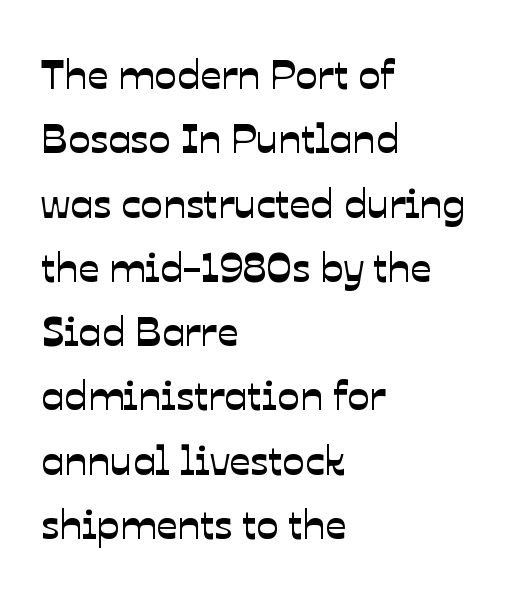
Does extra space separate the letters? No, they use regular spacing. Each row of text sits above clean, open space. If you measured baseline to baseline, you'd find a middling distance. This rendering employs a face without finishing strokes, i.e., a sans-serif.
